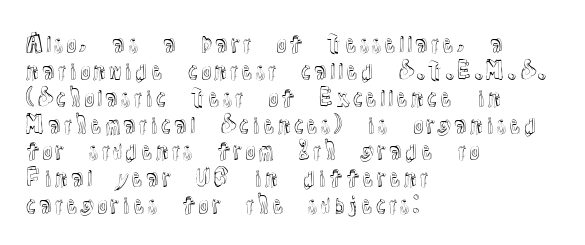
{"italic": "no", "underline": "no", "align": "left", "line_spacing_ratio": 1.22, "letter_spacing": "normal", "letter_spacing_em": 0.0, "glyph_px": 22}
